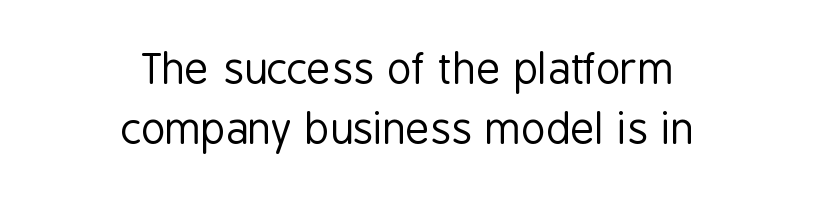
The image shows 42 px regular-weight, condensed sans-serif type, upright; set centered, normal line spacing (1.44x), normal letter spacing, not underlined; low stroke contrast and a medium x-height.
